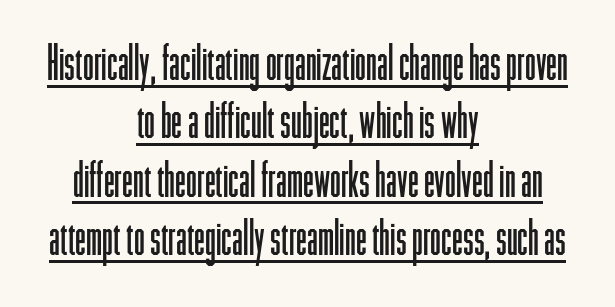
{"serif": "no", "italic": "no", "bold": "no", "weight": "light", "width": "condensed", "stroke_contrast": "low", "x_height": "medium", "monospaced": "no", "underline": "yes", "align": "center", "line_spacing_ratio": 1.19, "letter_spacing": "normal", "letter_spacing_em": 0.0, "glyph_px": 49}
